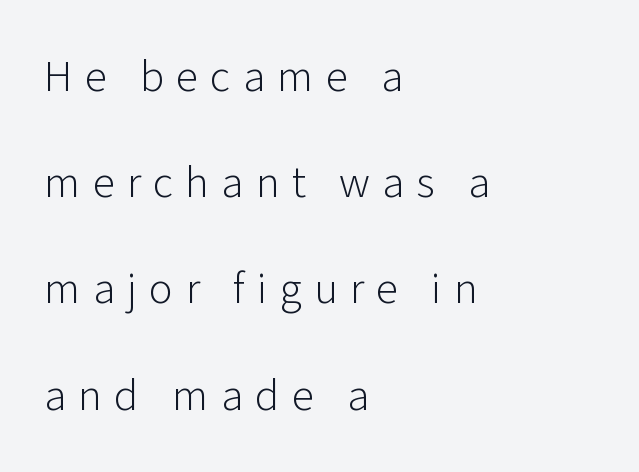
{"serif": "no", "italic": "no", "bold": "no", "weight": "light", "width": "normal", "stroke_contrast": "low", "x_height": "medium", "monospaced": "no", "underline": "no", "align": "left", "line_spacing": "loose", "line_spacing_ratio": 2.36, "letter_spacing": "wide", "letter_spacing_em": 0.27, "glyph_px": 45}
